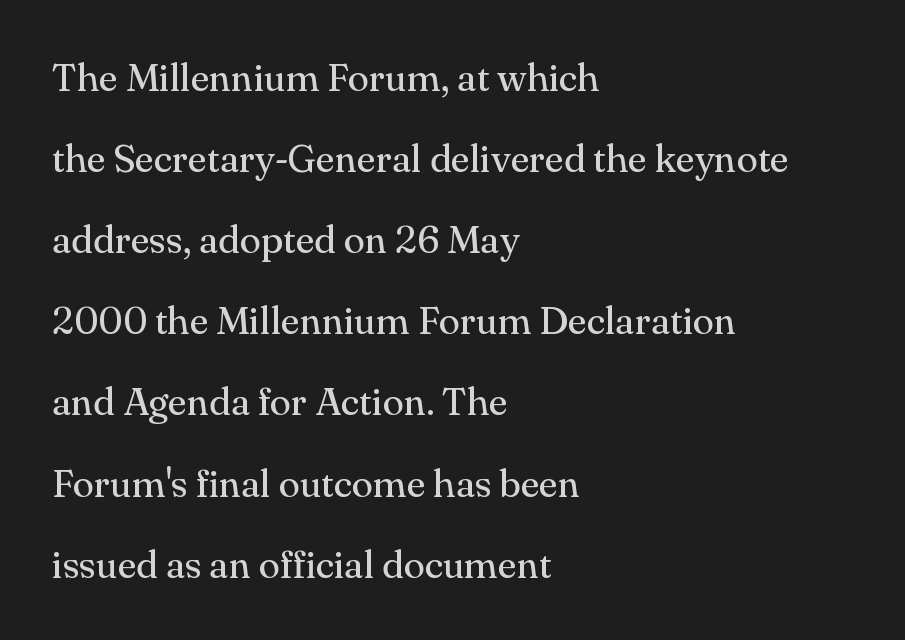
Visually the block forms a straight wall on the left and a jagged coastline on the right. The passage shown is not underscored anywhere. Students, note that the glyphs here touch the page at normal intervals. Ink coverage per letter is moderate at most. This sample uses an upright cut, with every glyph sitting square on the baseline. The line-height multiplier appears high, well above default.
